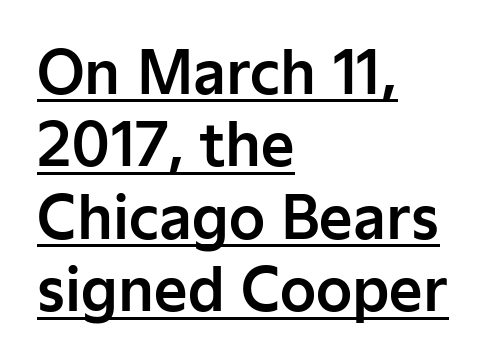
{"serif": "no", "italic": "no", "width": "normal", "stroke_contrast": "low", "x_height": "medium", "monospaced": "no", "underline": "yes", "align": "left", "line_spacing": "normal", "line_spacing_ratio": 1.25, "letter_spacing": "normal", "letter_spacing_em": 0.0, "glyph_px": 58}
